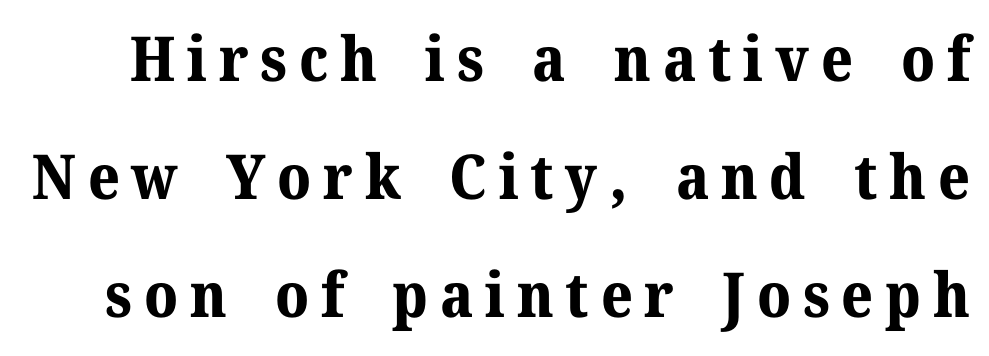
Q: Is the text bold? A: Yes.
Q: Is the text italic (slanted)? A: No, it is upright.
Q: Is the typeface a serif or a sans-serif typeface? A: Serif.
Q: Is the text underlined? A: No.
Q: Is the spacing between lines tight, normal or loose? A: Loose.
Q: Width (condensed, normal, or wide)? A: Normal.
Q: Stroke contrast? A: Medium.
Q: x-height? A: Medium.
Q: Monospaced? A: No.
